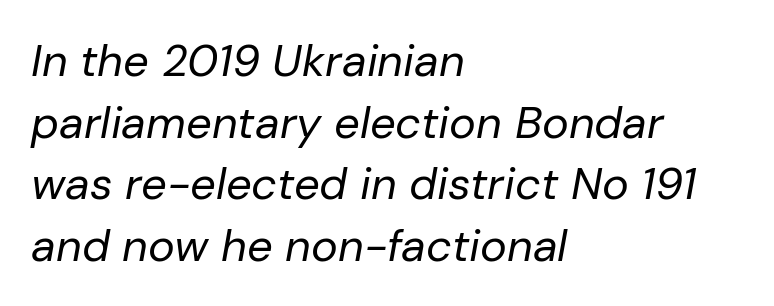
The image shows 45 px regular-weight type, italic (leaning right); set left-aligned, normal line spacing (1.37x), normal letter spacing, not underlined; low stroke contrast and a medium x-height.
